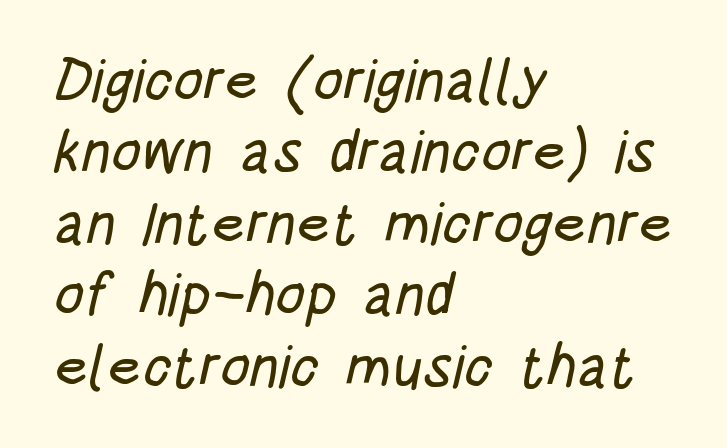
Underline: absent. Type style note: lacks serifs. How are the letters spaced? Ordinarily, with no added tracking. Notice how the passage keeps a crisp vertical edge on the left only. Proportional: the letters do not fall into vertical columns.
